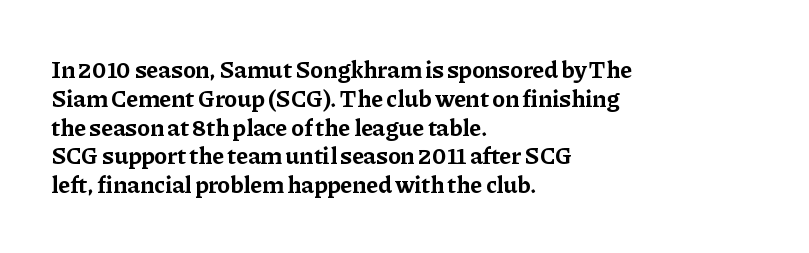
{"italic": "no", "bold": "yes", "underline": "no", "align": "left", "line_spacing_ratio": 1.2, "letter_spacing": "normal", "letter_spacing_em": 0.0, "glyph_px": 24}
